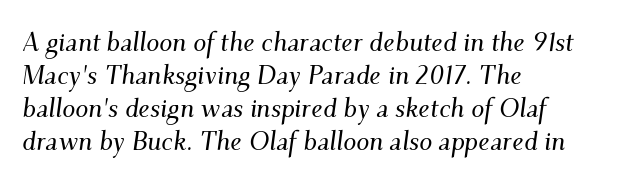
Alignment: flush left. Observe the ordinary spacing: letters are neighbours, not strangers. The passage shown is not underscored anywhere. Leading: standard. Yep, that's italic — everything's leaning.
